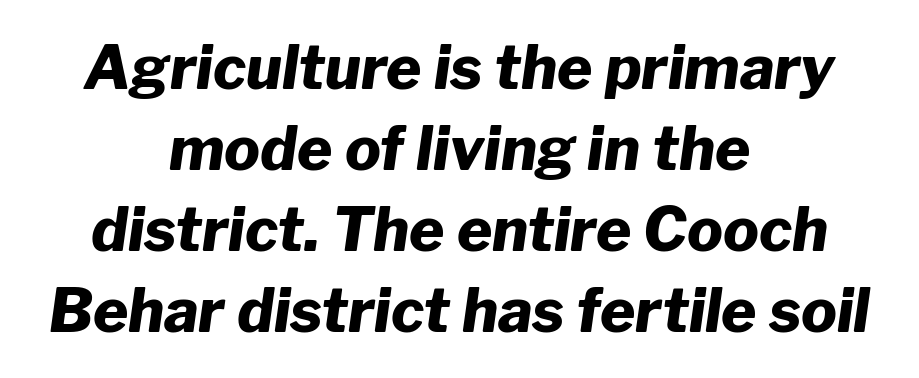
The image shows 60 px heavy type, italic (leaning right); set centered, normal line spacing (1.35x), normal letter spacing, not underlined; low stroke contrast and a medium x-height.
